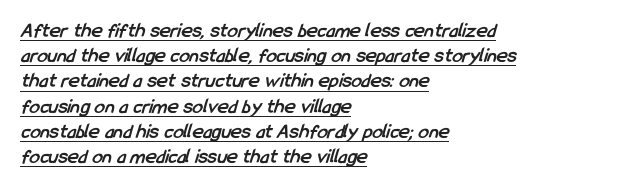
The image shows 21 px bold type; set left-aligned, line spacing 1.2x, normal letter spacing, underlined.
